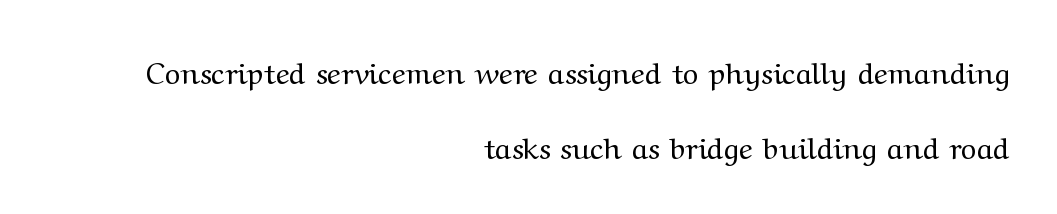
Little horizontal feet cap the strokes, marking this as serif type. Upright lettering throughout. This rendering leaves character spacing at its baseline value. The font sits on the lighter half of the weight spectrum, regular included. The area under the type is left untouched.
